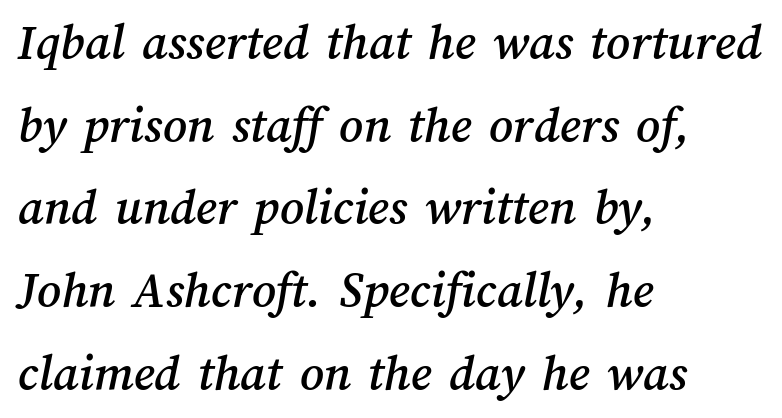
Q: Is the text underlined? A: No.
Q: How is the paragraph aligned? A: Left-aligned.
Q: Is the spacing between letters normal or unusually wide? A: Normal.
Q: Is the spacing between lines tight, normal or loose? A: Normal.
Q: Width (condensed, normal, or wide)? A: Normal.
Q: Stroke contrast? A: Medium.
Q: x-height? A: Medium.
Q: Monospaced? A: No.
